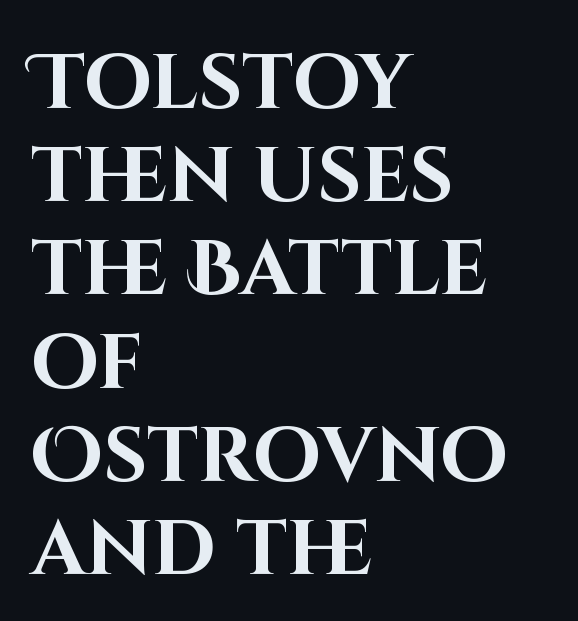
{"serif": "no", "italic": "no", "bold": "yes", "weight": "bold", "width": "normal", "stroke_contrast": "high", "x_height": "large", "monospaced": "no", "underline": "no", "align": "left", "line_spacing_ratio": 1.21, "letter_spacing": "normal", "letter_spacing_em": 0.0, "glyph_px": 77}
